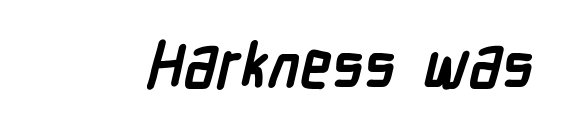
The image shows 63 px semibold, condensed sans-serif type; set normal letter spacing, not underlined; low stroke contrast and a medium x-height.
